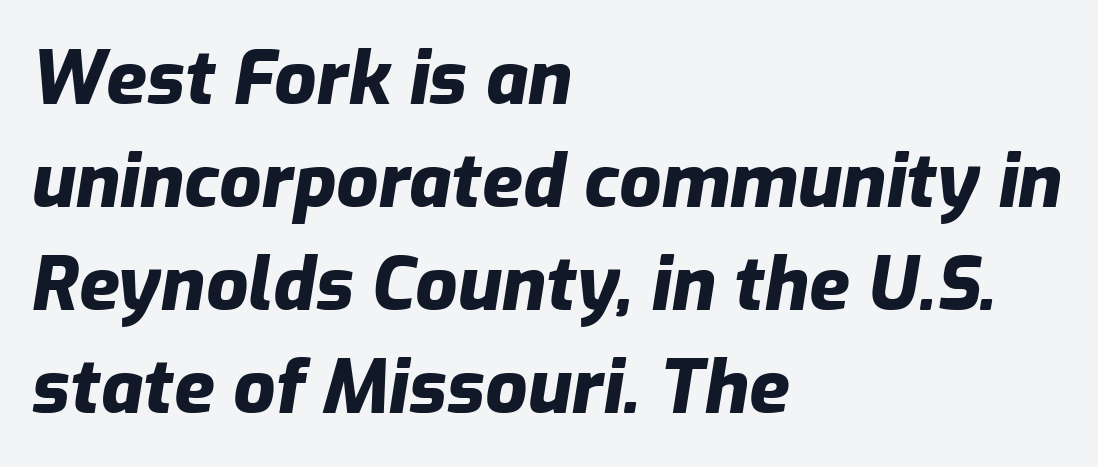
The image shows 74 px heavy type, italic (leaning right); set left-aligned, normal line spacing (1.39x), normal letter spacing, not underlined; low stroke contrast and a medium x-height.
